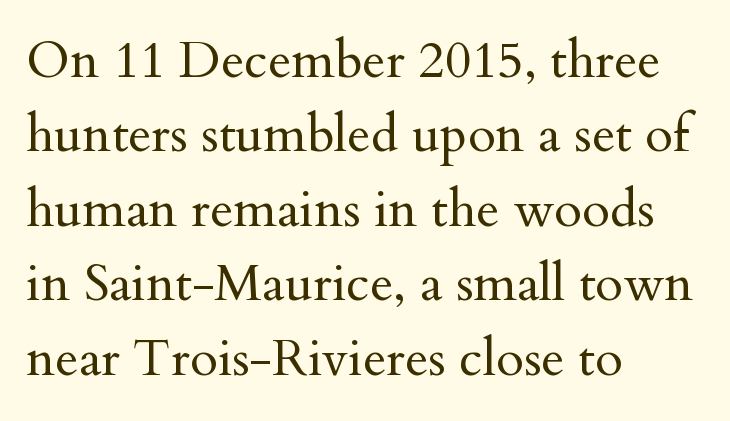
The image shows 51 px regular-weight serif type, upright; set left-aligned, normal line spacing (1.46x), normal letter spacing, not underlined; medium stroke contrast and a small x-height.
